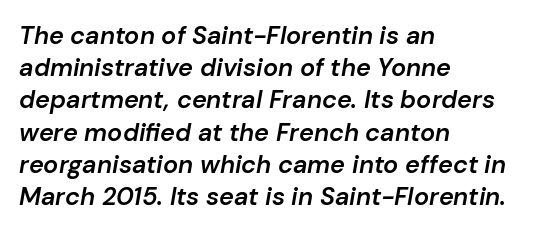
Inter-character spacing is left at the font's built-in metrics. Each glyph is drawn with semibold strokes, heavier than normal yet not fully bold. Does the leading feel generous? No, just average. A typesetter would mark this as italic. Bare-footed words on every line. These lines stack with their left ends in a neat column.
